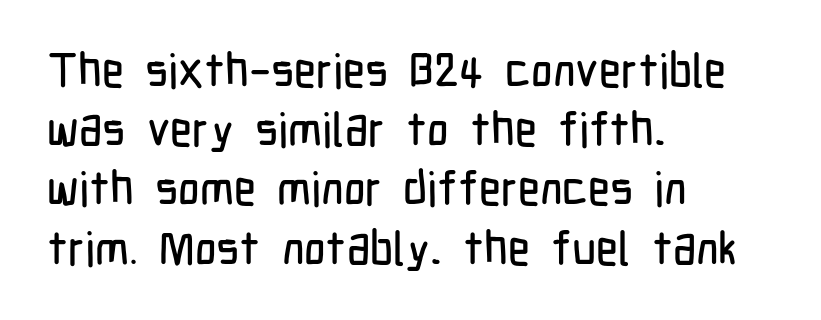
The image shows 47 px condensed sans-serif type, upright; set left-aligned, normal line spacing (1.26x), normal letter spacing, not underlined; low stroke contrast and a medium x-height.
